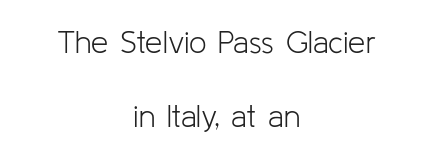
Note the varied advance widths — an 'i' is clearly narrower than an 'm'. This sample uses an upright cut, with every glyph sitting square on the baseline. Is the stroke heavy? The answer is a plain regular-or-lighter. Leading is clearly above the norm, producing a sparse column. Rule under the text: the space is simply empty.
